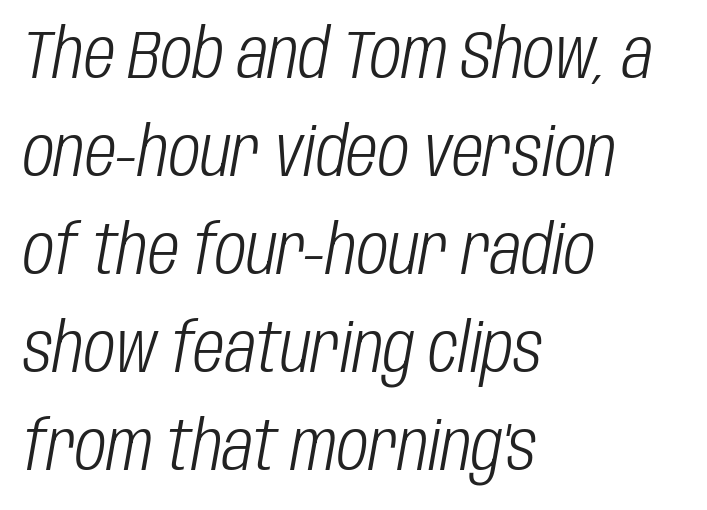
The lines in this sample share a left origin and differ only in where they stop. Notice how descenders clear the ascenders below comfortably — that's standard leading. The space directly below the letters is spotless. Honestly, the letter spacing is just normal — you wouldn't notice it. Slant detected: the letters are inclined.
